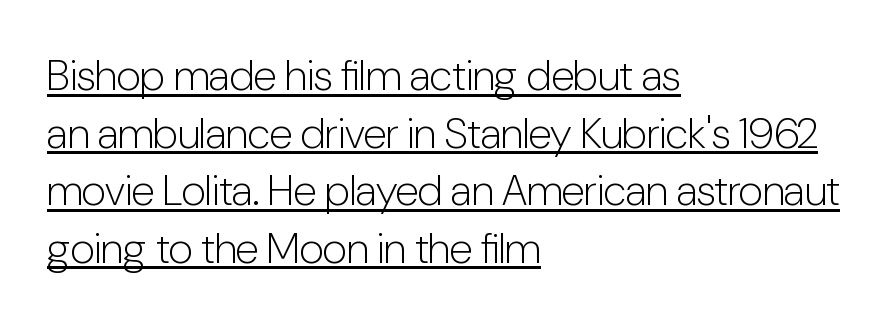
{"serif": "no", "italic": "no", "bold": "no", "weight": "light", "width": "condensed", "stroke_contrast": "low", "x_height": "medium", "monospaced": "no", "underline": "yes", "align": "left", "line_spacing": "normal", "line_spacing_ratio": 1.34, "letter_spacing": "normal", "letter_spacing_em": 0.0, "glyph_px": 43}
